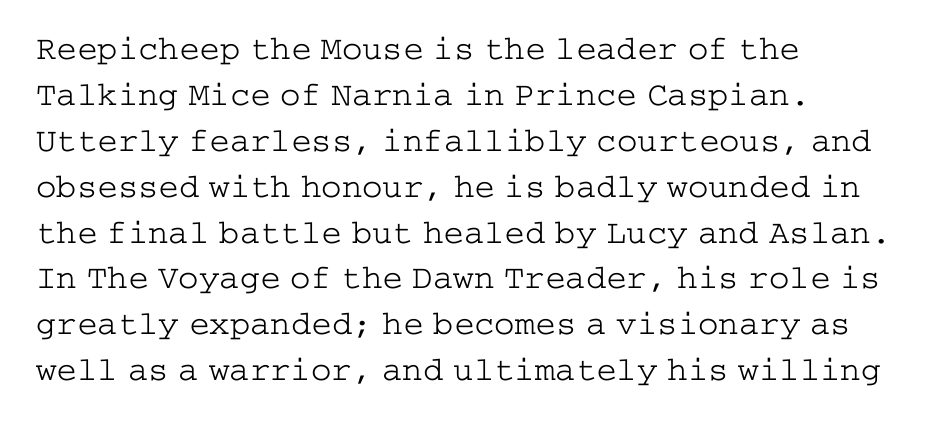
Q: Is the text bold? A: No.
Q: Is the text italic (slanted)? A: No, it is upright.
Q: Is the typeface a serif or a sans-serif typeface? A: Serif.
Q: Is the text underlined? A: No.
Q: How is the paragraph aligned? A: Left-aligned.
Q: Is the spacing between letters normal or unusually wide? A: Normal.
Q: Is the spacing between lines tight, normal or loose? A: Normal.
Q: Width (condensed, normal, or wide)? A: Wide.
Q: Stroke contrast? A: Low.
Q: x-height? A: Medium.
